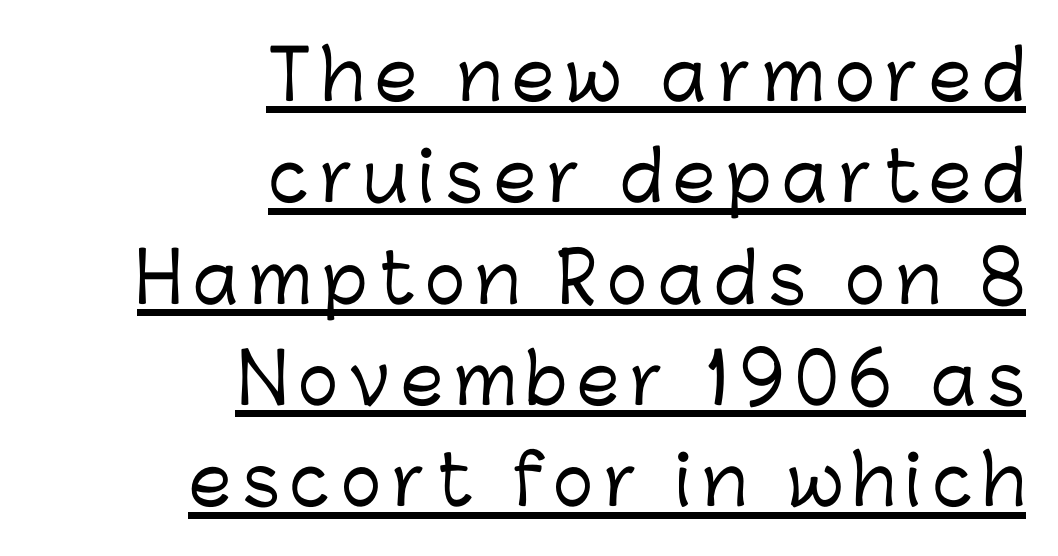
Q: Is the text italic (slanted)? A: No, it is upright.
Q: Is the typeface a serif or a sans-serif typeface? A: Sans-serif.
Q: Is the text underlined? A: Yes.
Q: How is the paragraph aligned? A: Right-aligned.
Q: Is the spacing between lines tight, normal or loose? A: Normal.
Q: Width (condensed, normal, or wide)? A: Normal.
Q: Stroke contrast? A: Low.
Q: x-height? A: Medium.
Q: Monospaced? A: No.
